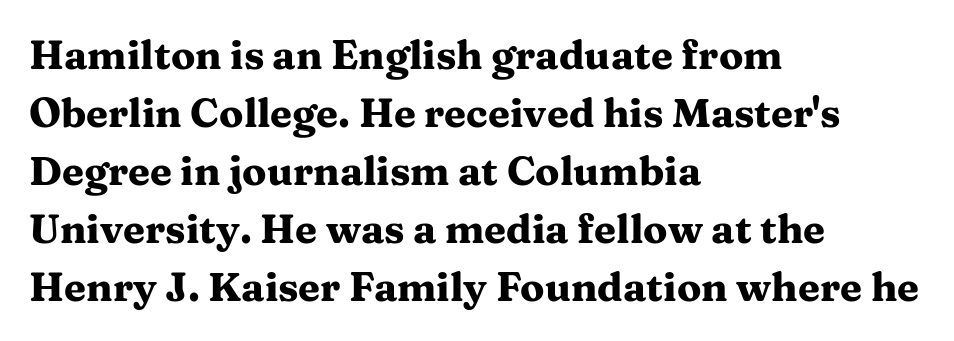
{"serif": "yes", "italic": "no", "bold": "yes", "weight": "heavy", "width": "wide", "stroke_contrast": "medium", "x_height": "medium", "monospaced": "no", "underline": "no", "align": "left", "line_spacing": "normal", "line_spacing_ratio": 1.45, "letter_spacing": "normal", "letter_spacing_em": 0.0, "glyph_px": 40}
